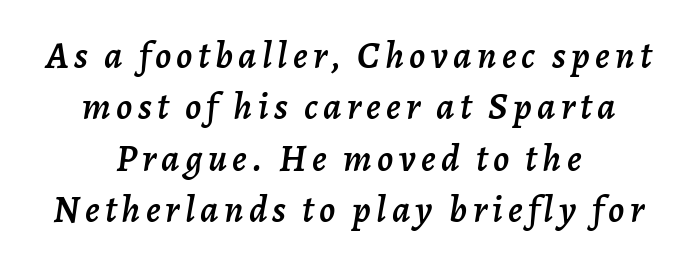
Q: Is the text italic (slanted)? A: Yes, it leans right by about 7 degrees.
Q: Is the text underlined? A: No.
Q: How is the paragraph aligned? A: Centered.
Q: Is the spacing between lines tight, normal or loose? A: Normal.
Q: Width (condensed, normal, or wide)? A: Normal.
Q: Stroke contrast? A: Low.
Q: x-height? A: Medium.
Q: Monospaced? A: No.
